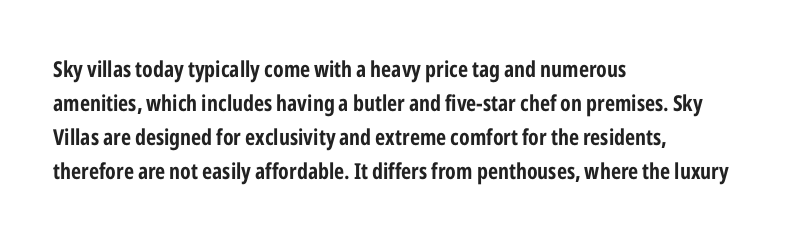
{"italic": "no", "bold": "yes", "underline": "no", "align": "left", "line_spacing": "normal", "line_spacing_ratio": 1.54, "letter_spacing": "normal", "letter_spacing_em": 0.0, "glyph_px": 22}
